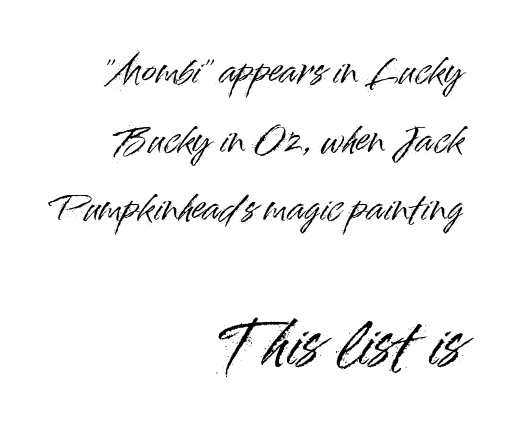
Q: Is the text italic (slanted)? A: Yes.
Q: Is the typeface a serif or a sans-serif typeface? A: Sans-serif.
Q: Is the text underlined? A: No.
Q: How is the paragraph aligned? A: Right-aligned.
Q: Is the spacing between letters normal or unusually wide? A: Normal.
Q: Is the spacing between lines tight, normal or loose? A: Loose.
Q: Which block of text is set in a larger size, the first (top) or the second (bottom)? A: The second (bottom) one.
Q: Width (condensed, normal, or wide)? A: Normal.
Q: Stroke contrast? A: High.
Q: x-height? A: Small.
Q: Monospaced? A: No.
